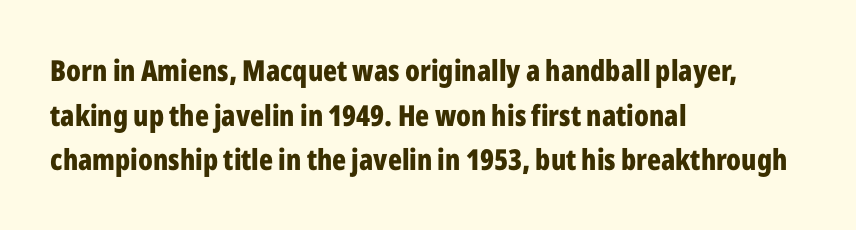
Successive baselines arrive at the customary interval. Each word holds together tightly as a unit, with standard inter-letter gaps. The paragraph shown leans on its left margin. Serif or sans? Sans — the stroke terminals are bare.
